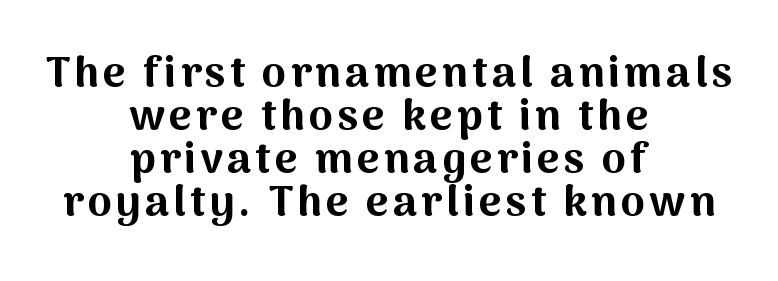
{"serif": "no", "italic": "no", "bold": "yes", "weight": "bold", "width": "normal", "stroke_contrast": "medium", "x_height": "medium", "monospaced": "no", "underline": "no", "align": "center", "line_spacing": "tight", "line_spacing_ratio": 1.0, "glyph_px": 43}
